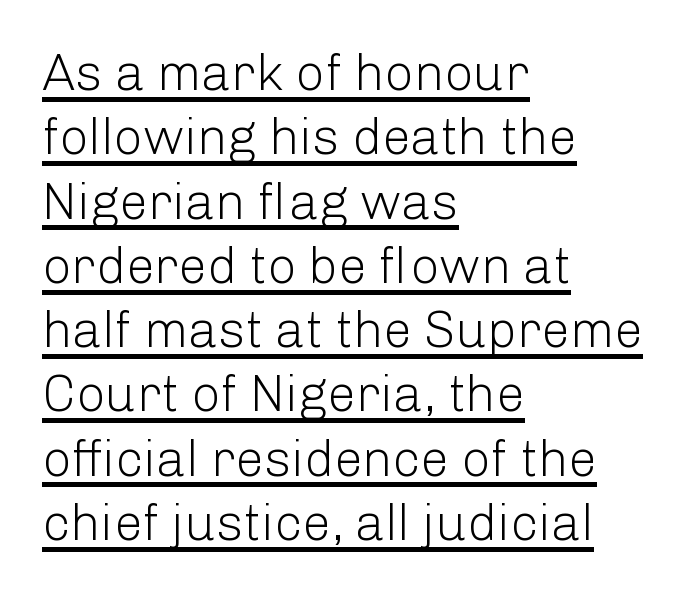
Do the characters align in a grid? No, the font is proportional. I'd call this a sans setting — the letters go barefoot. The letters stand upright; this is a roman face. Horizontal bands of white between lines are of average thickness. Reading down the block, your eye returns to a fixed left position each line. The letterforms sit shoulder to shoulder at normal distance.
